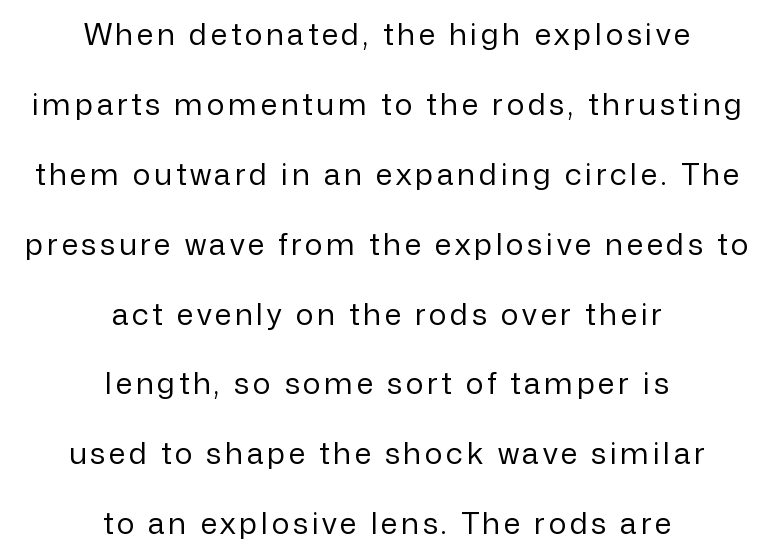
{"serif": "no", "italic": "no", "bold": "no", "weight": "regular", "width": "normal", "stroke_contrast": "low", "x_height": "medium", "monospaced": "no", "underline": "no", "align": "center", "line_spacing": "loose", "line_spacing_ratio": 2.33, "glyph_px": 30}
